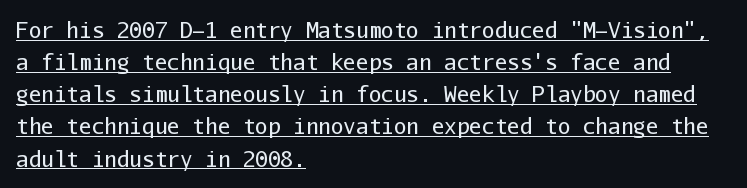
Inter-character spacing is left at the font's built-in metrics. Layout note: lines flush left. Students, observe: this is what conventionally led text looks like. You can tell it's not italic because the verticals are truly vertical.
